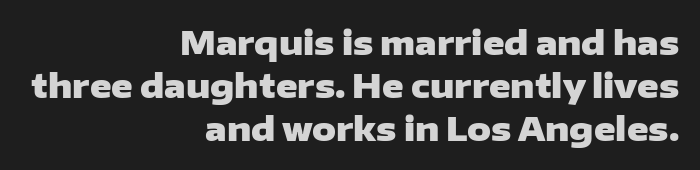
The strokes are fattened all the way to bold. The face used here is a sans, in the tradition of grotesques and geometrics. These lines sit exactly where default settings would place them. The axis of the letterforms is exactly vertical.
